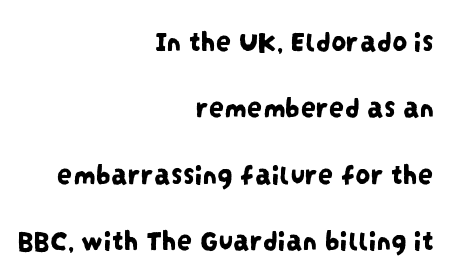
Q: Is the typeface a serif or a sans-serif typeface? A: Sans-serif.
Q: Is the text underlined? A: No.
Q: How is the paragraph aligned? A: Right-aligned.
Q: Is the spacing between letters normal or unusually wide? A: Normal.
Q: Is the spacing between lines tight, normal or loose? A: Loose.
Q: Width (condensed, normal, or wide)? A: Condensed.
Q: Stroke contrast? A: Low.
Q: x-height? A: Large.
Q: Monospaced? A: No.
